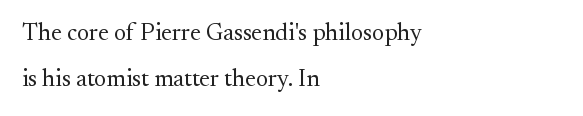
Only glyphs here, with clear space below each row. The rendering anchors every line to the left-hand side. This is the regular roman posture of the typeface. Leading: increased. These glyphs show unthickened strokes, regular width or finer.
